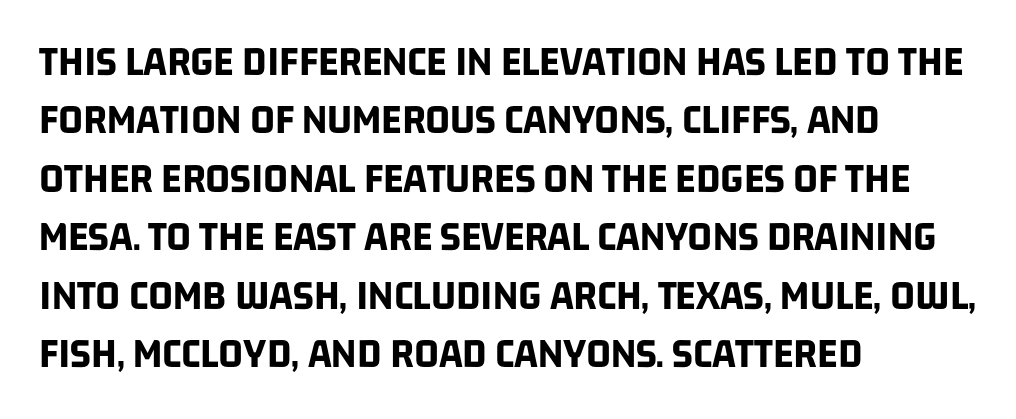
In CSS terms this would be text-align: left. The text was rendered using a sans face with plain stroke endings. The rendering uses natural spacing where letterforms have individual widths. Characters follow at the spacing the type designer built in. The space directly below the letters is spotless. The lines sit at an ordinary, default distance from one another.
